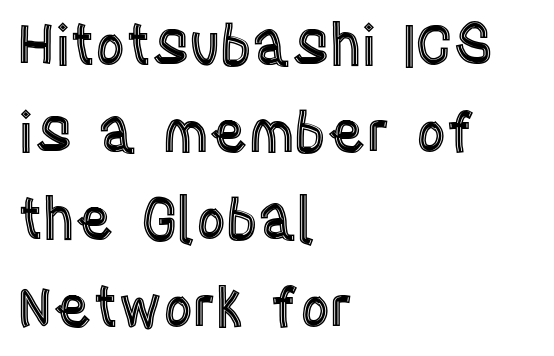
Q: Is the text italic (slanted)? A: No, it is upright.
Q: Is the text underlined? A: No.
Q: How is the paragraph aligned? A: Left-aligned.
Q: Is the spacing between letters normal or unusually wide? A: Normal.
Q: Is the spacing between lines tight, normal or loose? A: Normal.
Q: Width (condensed, normal, or wide)? A: Condensed.
Q: x-height? A: Large.
Q: Monospaced? A: No.
